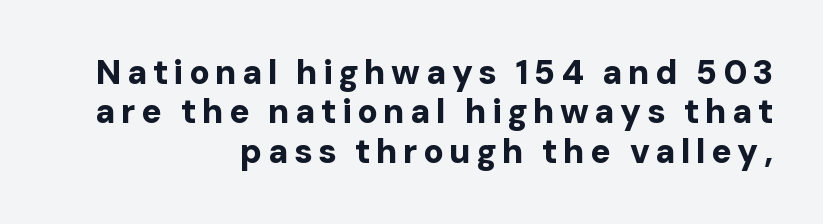
Stroke thickness is high; the sample reads as a true bold. Regarding serifs, this sample does without them. Looks like regular typesetting: each glyph gets only the width it needs. The typography opts for an upright posture over an oblique one. Any mark beneath the type? The region is blank. Teacher's note: observe the even right margin — that is flush-right alignment.
